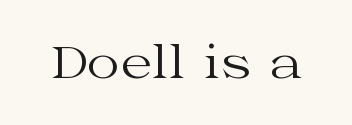
Q: Is the text bold? A: No.
Q: Is the text italic (slanted)? A: No, it is upright.
Q: Is the typeface a serif or a sans-serif typeface? A: Serif.
Q: Is the text underlined? A: No.
Q: Is the spacing between letters normal or unusually wide? A: Normal.
Q: Width (condensed, normal, or wide)? A: Wide.
Q: Stroke contrast? A: Medium.
Q: x-height? A: Medium.
Q: Monospaced? A: No.
